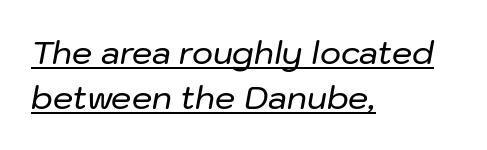
Q: Is the text italic (slanted)? A: Yes, it leans right by about 10 degrees.
Q: Is the text underlined? A: Yes.
Q: How is the paragraph aligned? A: Left-aligned.
Q: Is the spacing between letters normal or unusually wide? A: Normal.
Q: Is the spacing between lines tight, normal or loose? A: Normal.
Q: Width (condensed, normal, or wide)? A: Normal.
Q: Stroke contrast? A: Low.
Q: x-height? A: Medium.
Q: Monospaced? A: No.
